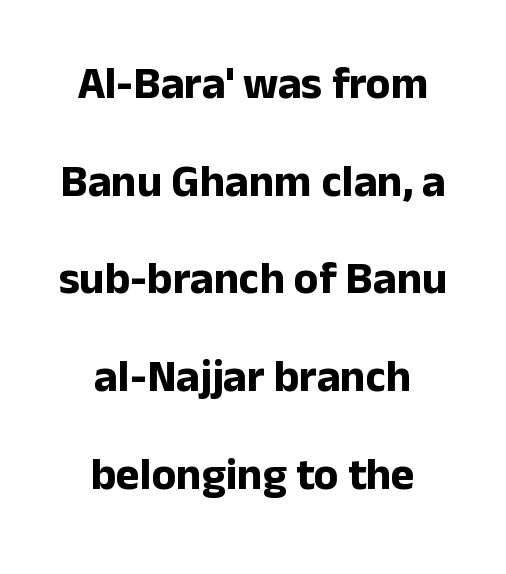
Note: no serifs on the glyphs. This rendering uses center alignment, leaving both contours irregular but symmetric. The rendering uses a bold face; every stroke is thick and dark. These lines keep a tight, regular rhythm from letter to letter. You could not count columns in this text — the font is proportionally spaced.
